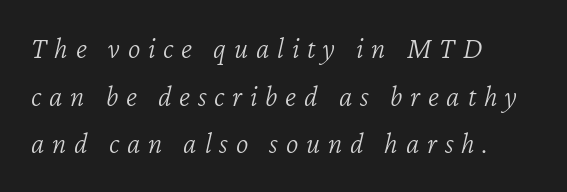
Q: Is the text bold? A: No.
Q: Is the text italic (slanted)? A: Yes, it leans right by about 12 degrees.
Q: Is the text underlined? A: No.
Q: How is the paragraph aligned? A: Left-aligned.
Q: Is the spacing between letters normal or unusually wide? A: Unusually wide.
Q: Is the spacing between lines tight, normal or loose? A: Normal.
Q: Width (condensed, normal, or wide)? A: Normal.
Q: Stroke contrast? A: Low.
Q: x-height? A: Medium.
Q: Monospaced? A: No.
